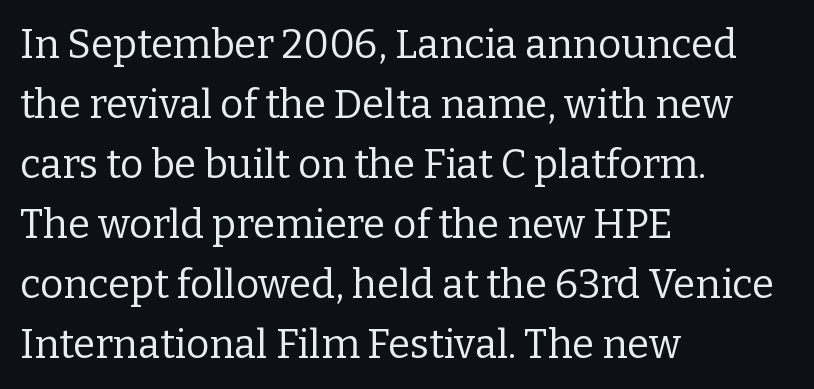
The image shows 40 px regular-weight serif type, upright; set left-aligned, normal line spacing (1.5x), normal letter spacing, not underlined; low stroke contrast and a medium x-height.
